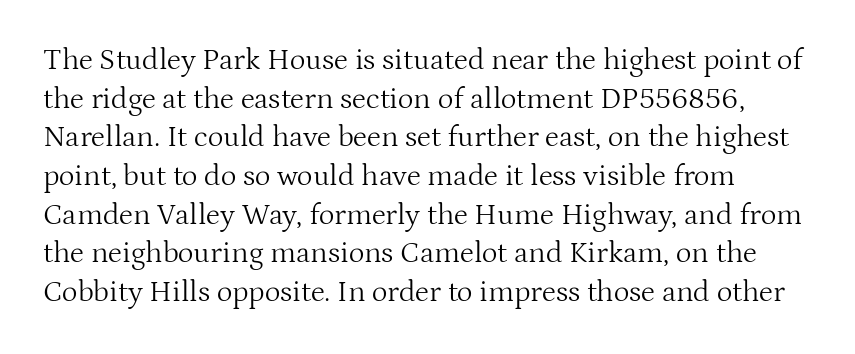
Compared with typical body copy, the letter spacing here is the same. Weight: in the light-to-regular range. Italic: no, the glyphs are upright roman. The lines sit at an ordinary, default distance from one another.
